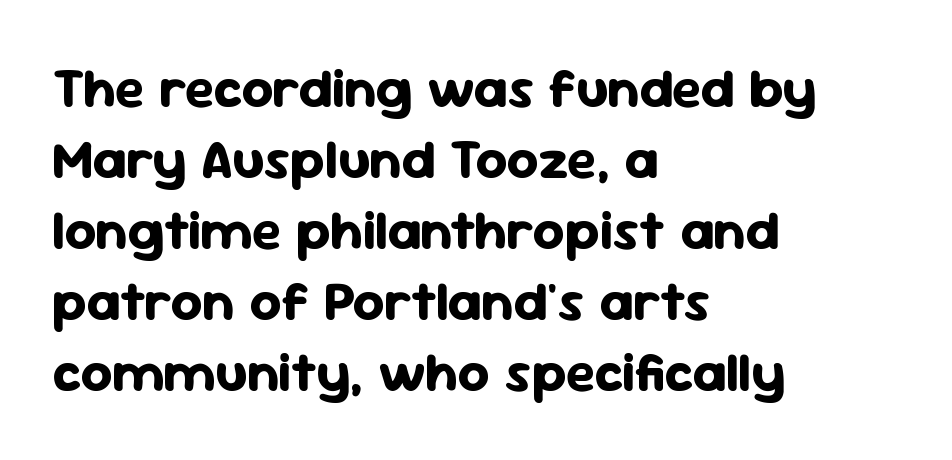
Where is the straight margin? On the left. Varying glyph widths throughout — classic text-font behaviour. Line spacing here is normal. In terms of posture, this sample is upright. Tracking value appears to be zero — textbook default spacing. Note: no serifs on the glyphs.
